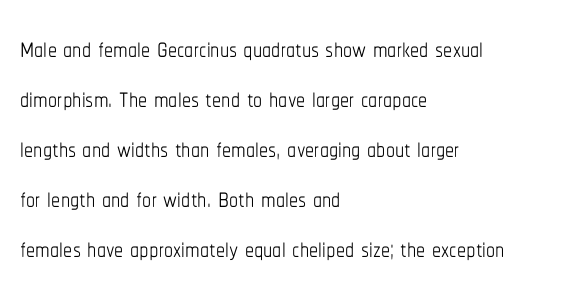
No heavy texture on the line: the type isn't bold. The rendering keeps characters at their native spacing. Where is the straight margin? On the left. Rows of type keep a routine distance in the vertical direction.
